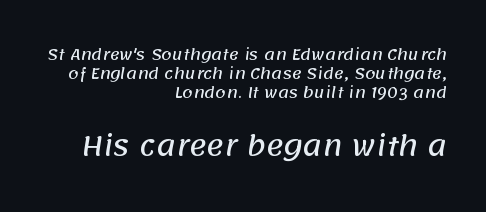
Q: Is the text underlined? A: No.
Q: How is the paragraph aligned? A: Right-aligned.
Q: Is the spacing between letters normal or unusually wide? A: Normal.
Q: Is the spacing between lines tight, normal or loose? A: Normal.
Q: Which block of text is set in a larger size, the first (top) or the second (bottom)? A: The second (bottom) one.
